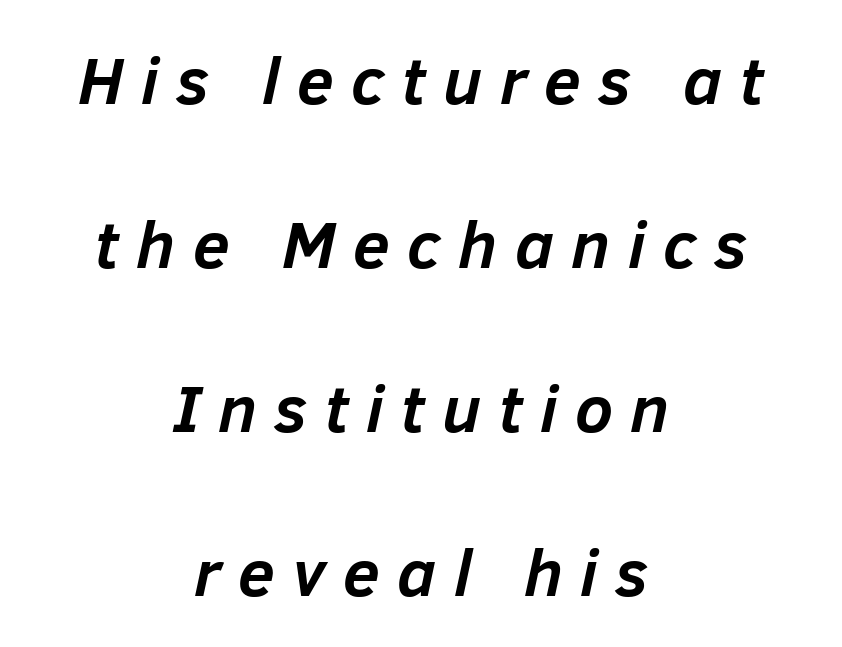
The image shows 67 px semibold type, italic (leaning right); set centered, loose line spacing (2.45x), unusually wide letter spacing (+0.26 em), not underlined; low stroke contrast and a medium x-height.
